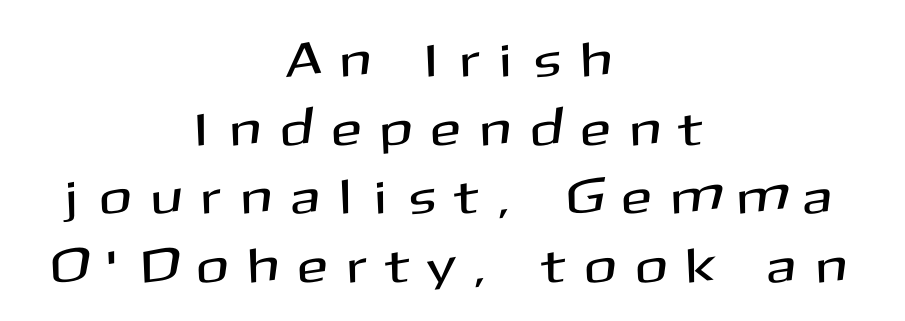
The image shows 49 px sans-serif type, upright; set centered, normal line spacing (1.4x), unusually wide letter spacing (+0.46 em), not underlined; medium stroke contrast and a medium x-height.
